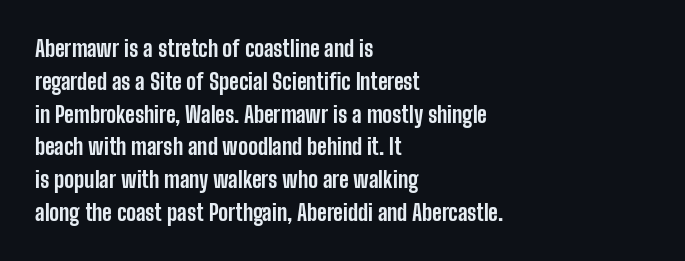
{"italic": "no", "bold": "yes", "underline": "no", "align": "left", "line_spacing": "normal", "line_spacing_ratio": 1.49, "letter_spacing": "normal", "letter_spacing_em": 0.0, "glyph_px": 22}
